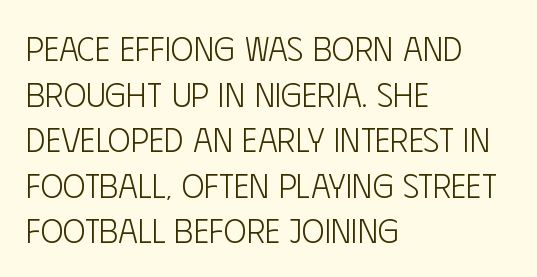
{"serif": "no", "italic": "no", "bold": "no", "weight": "light", "width": "condensed", "stroke_contrast": "low", "x_height": "large", "monospaced": "no", "underline": "no", "align": "left", "line_spacing": "normal", "line_spacing_ratio": 1.34, "letter_spacing": "normal", "letter_spacing_em": 0.0, "glyph_px": 34}
